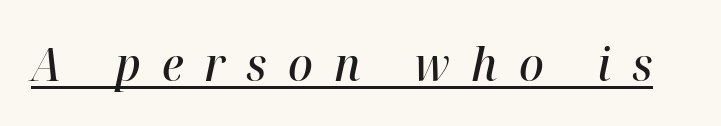
Note the varied advance widths — an 'i' is clearly narrower than an 'm'. The sample's only ornament is a line tracing under the words. Yep, that's italic — everything's leaning. Display-style spreading of the glyphs; the letterfit is very open. The font is running at a semibold setting, under full bold.
